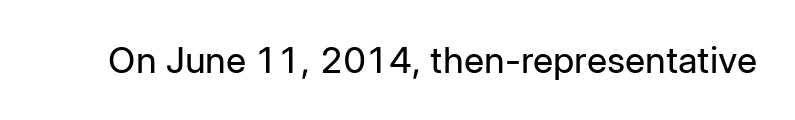
Q: Is the text bold? A: No.
Q: Is the text italic (slanted)? A: No, it is upright.
Q: Is the typeface a serif or a sans-serif typeface? A: Sans-serif.
Q: Is the text underlined? A: No.
Q: Is the spacing between letters normal or unusually wide? A: Normal.
Q: Width (condensed, normal, or wide)? A: Normal.
Q: Stroke contrast? A: Low.
Q: x-height? A: Medium.
Q: Monospaced? A: No.
